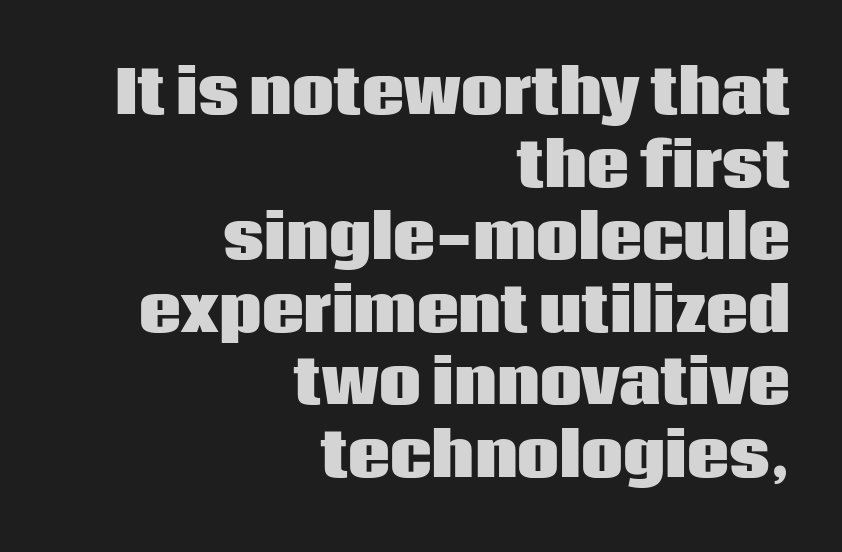
Each letter's strokes conclude bluntly, with no projecting serifs. Has an underline been added? It has not. The passage shown is typed in a proportional face where columns would drift. Tall strokes in this sample are plumb rather than angled. One-word summary of the alignment: right. The rendering uses a bold face; every stroke is thick and dark.
